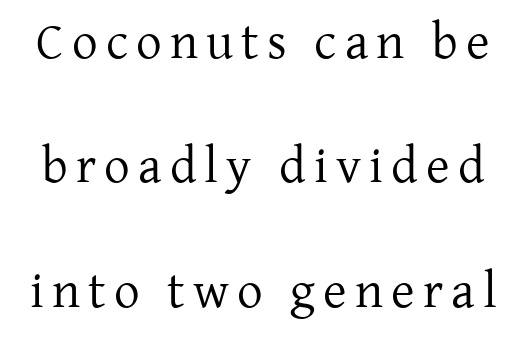
Style check: upright. The strokes are not fattened; the text isn't bold. In terms of letterform style, serifs are clearly present. The face used here is proportionally spaced, like ordinary book or web type.
